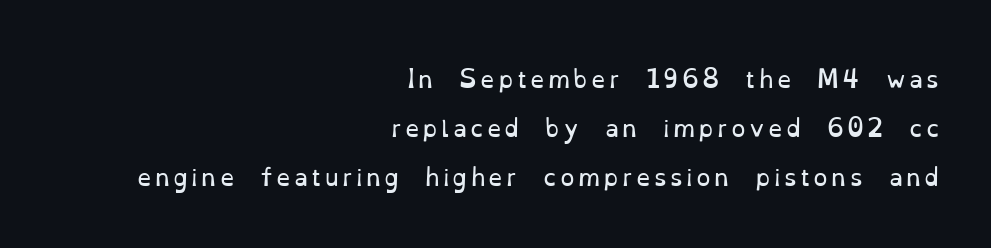
{"italic": "no", "bold": "no", "underline": "no", "align": "right", "line_spacing": "loose", "line_spacing_ratio": 2.13, "glyph_px": 23}
